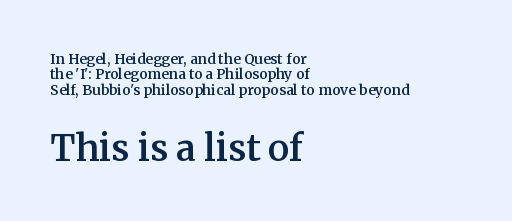
The image shows 36 px semibold serif type, upright; set left-aligned, tight line spacing (1.09x), normal letter spacing, not underlined; the second (bottom) block is 2.57x larger; medium stroke contrast and a medium x-height.
